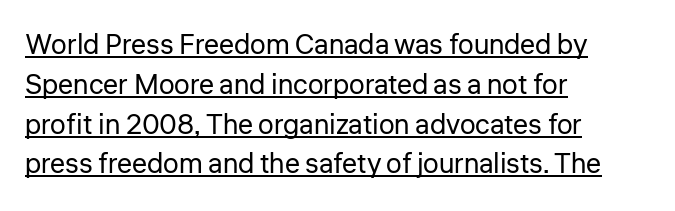
Observe the ordinary spacing: letters are neighbours, not strangers. This block has exactly the height ordinary leading produces. A typesetter would call this proportional, since set widths differ per character. Stroke mass is kept to a normal reading level or below.
